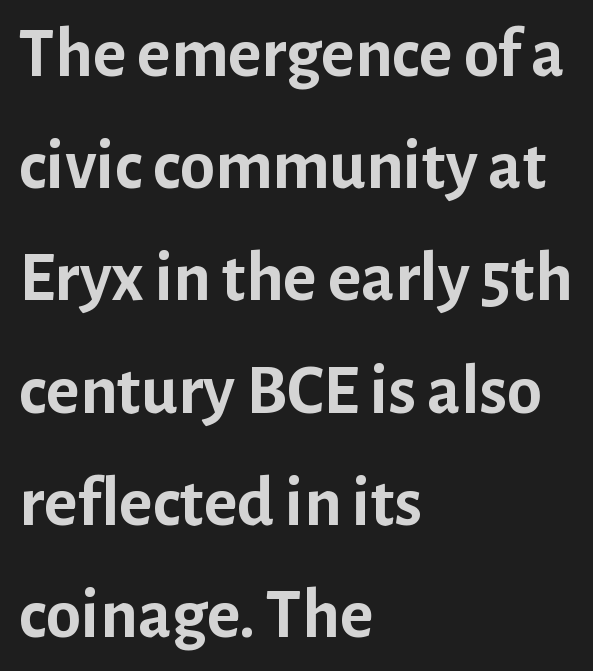
The image shows 71 px semibold sans-serif type, upright; set left-aligned, normal line spacing (1.58x), normal letter spacing, not underlined; low stroke contrast and a medium x-height.
